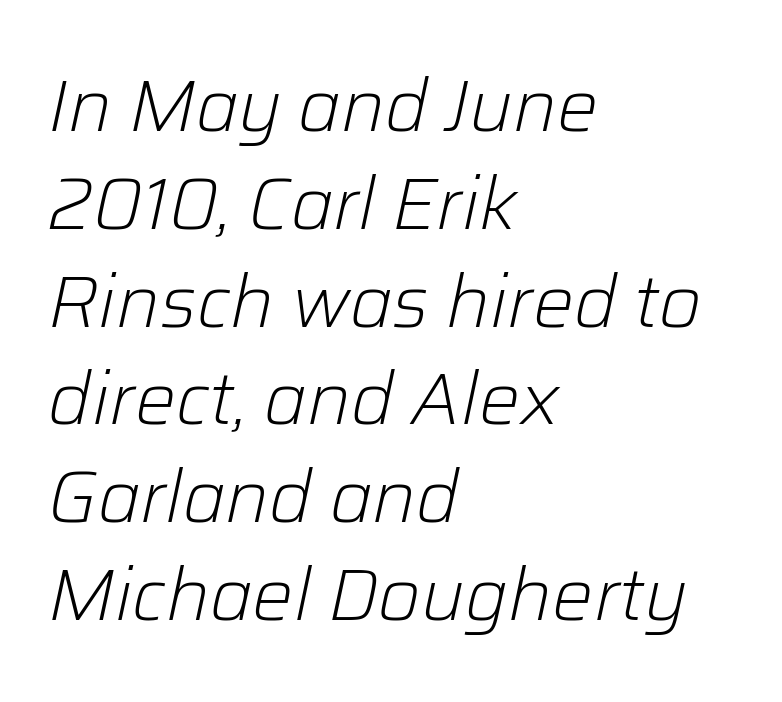
The image shows 73 px light type, italic (leaning right); set left-aligned, normal line spacing (1.34x), normal letter spacing, not underlined; low stroke contrast and a medium x-height.
